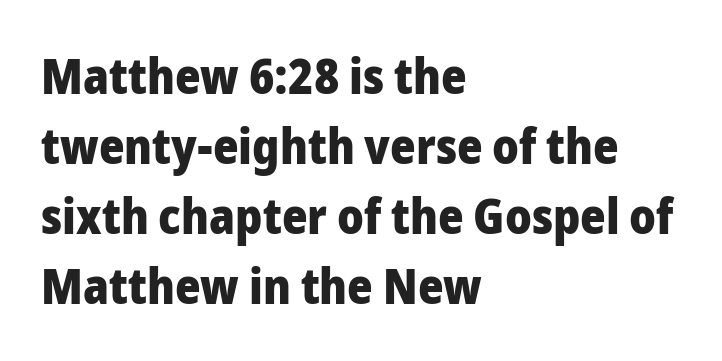
Every stem runs plumb, perpendicular to the baseline. No word sits above an underline. Typographic density is high because the face is bold. One glance says typical: line gaps are just what's usual. The rendering uses natural spacing where letterforms have individual widths.
